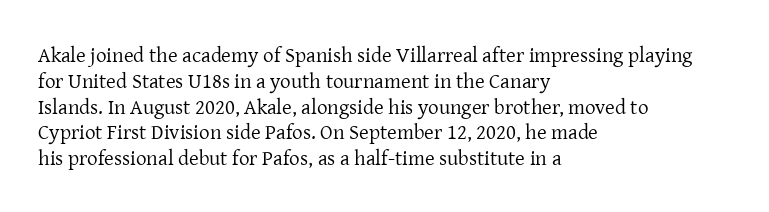
{"italic": "no", "bold": "no", "underline": "no", "align": "left", "line_spacing_ratio": 1.23, "letter_spacing": "normal", "letter_spacing_em": 0.0, "glyph_px": 21}
